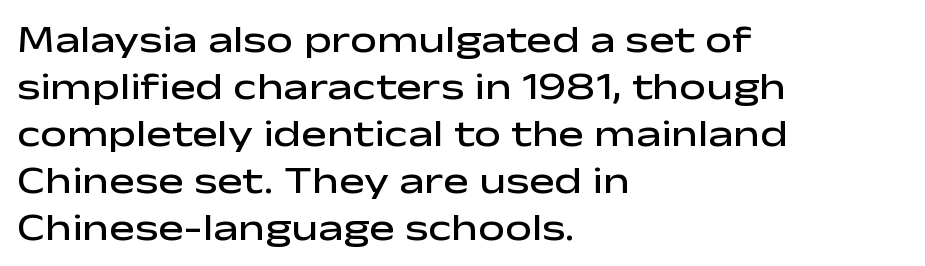
The image shows 38 px semibold, wide sans-serif type, upright; set left-aligned, line spacing 1.24x, normal letter spacing, not underlined; low stroke contrast and a medium x-height.
